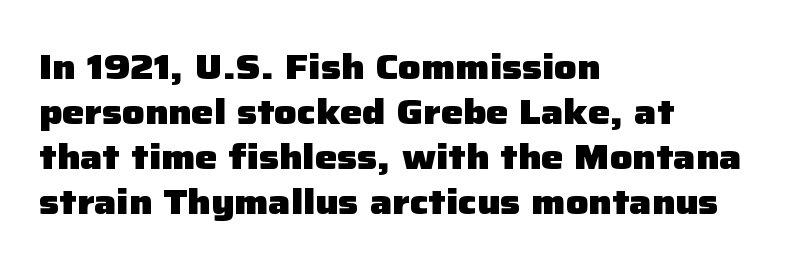
The image shows 35 px heavy sans-serif type, upright; set left-aligned, normal line spacing (1.29x), normal letter spacing, not underlined; low stroke contrast and a medium x-height.
